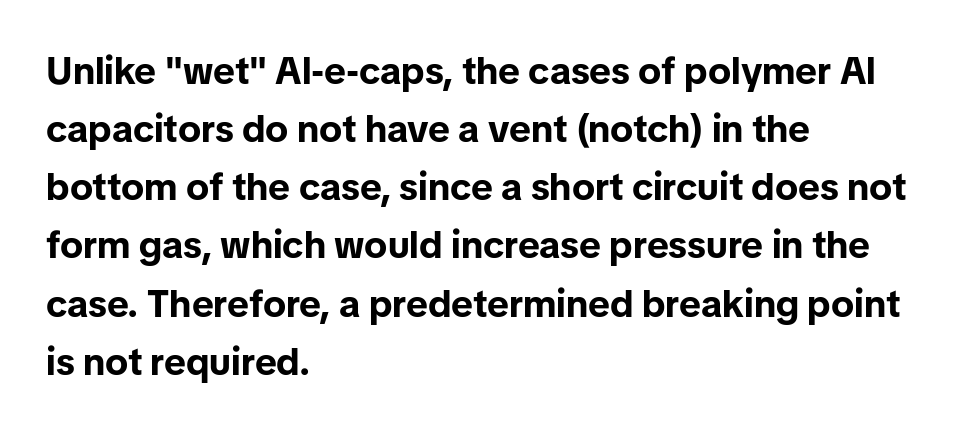
The passage shown is not underscored anywhere. This sample uses a sans-serif face. Upright lettering throughout. Typeset ragged right — the left edge is the straight one.
